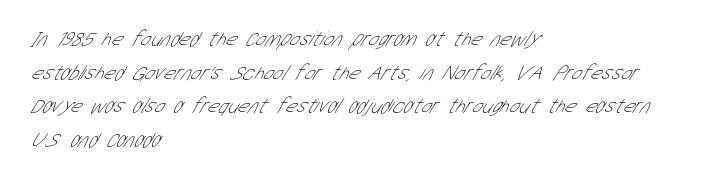
{"bold": "no", "underline": "no", "align": "left", "line_spacing": "normal", "line_spacing_ratio": 1.6, "letter_spacing": "normal", "letter_spacing_em": 0.0, "glyph_px": 21}
